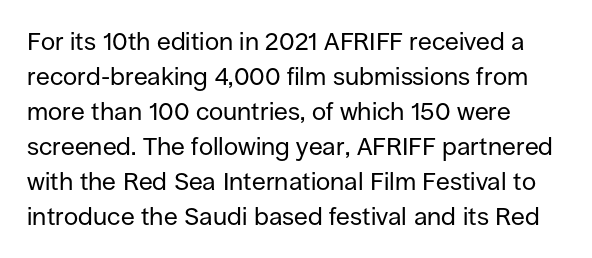
{"italic": "no", "bold": "no", "underline": "no", "align": "left", "line_spacing": "normal", "line_spacing_ratio": 1.4, "letter_spacing": "normal", "letter_spacing_em": 0.0, "glyph_px": 25}
